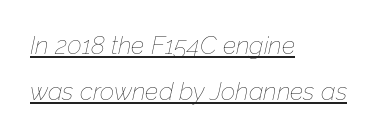
The image shows 25 px text type, italic (leaning right); set left-aligned, line spacing 1.83x, normal letter spacing, underlined.
